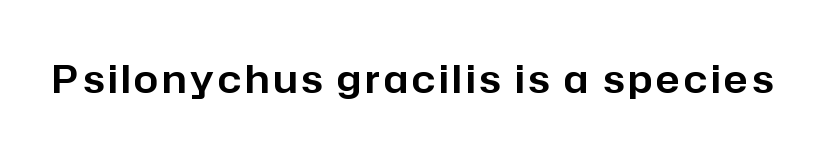
The strip under each line holds only bare page. Do the letters lean? They stand straight. In terms of letterform style, serifs are entirely absent. Looks like regular typesetting: each glyph gets only the width it needs.
